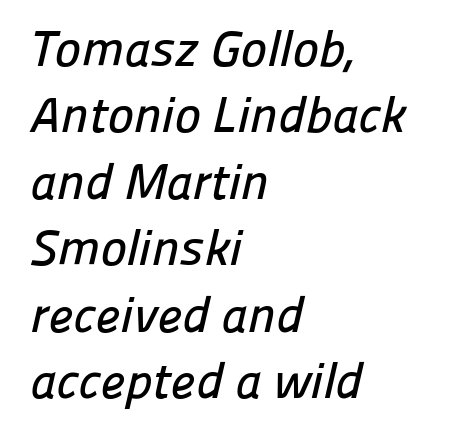
Quick note: interline space is typical. The text block is weighted toward the left margin, trailing off unevenly rightward. Does the type have serifs? No, each stem ends abruptly. Compared with typical body copy, the letter spacing here is the same. Looks like regular typesetting: each glyph gets only the width it needs. Nobody drew a line under any word here.
